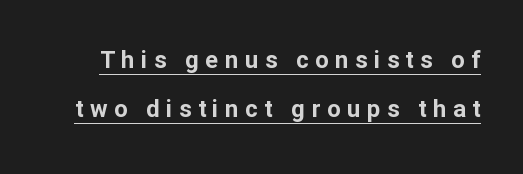
The image shows 24 px bold type, upright; set loose line spacing (2.06x), unusually wide letter spacing (+0.27 em), underlined.
